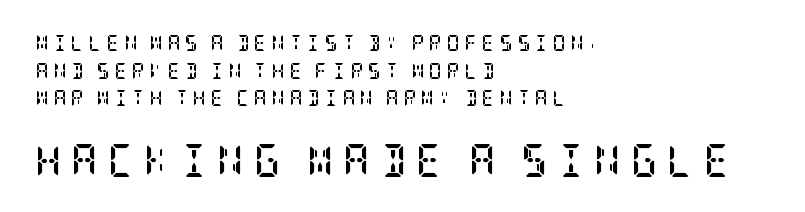
Q: Is the text bold? A: Yes.
Q: Is the text italic (slanted)? A: No, it is upright.
Q: Is the typeface a serif or a sans-serif typeface? A: Serif.
Q: Is the text underlined? A: No.
Q: How is the paragraph aligned? A: Left-aligned.
Q: Is the spacing between letters normal or unusually wide? A: Unusually wide.
Q: Which block of text is set in a larger size, the first (top) or the second (bottom)? A: The second (bottom) one.
Q: Width (condensed, normal, or wide)? A: Condensed.
Q: Stroke contrast? A: Low.
Q: x-height? A: Large.
